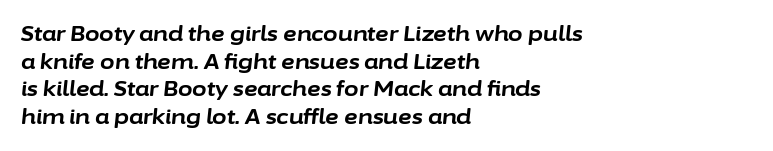
These lines stack with their left ends in a neat column. Lines of text with bare space underneath. Reading down the column, the eye jumps a familiar distance to each next line. Observe the ordinary spacing: letters are neighbours, not strangers. Heavy-handed strokes throughout: this text is bold.
